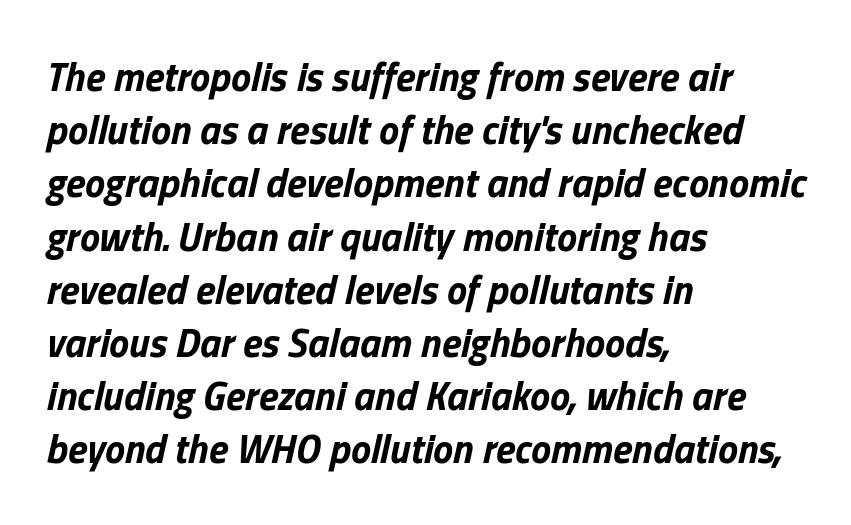
Q: Is the text bold? A: Yes.
Q: Is the text italic (slanted)? A: Yes, it leans right by about 13 degrees.
Q: Is the text underlined? A: No.
Q: How is the paragraph aligned? A: Left-aligned.
Q: Is the spacing between letters normal or unusually wide? A: Normal.
Q: Is the spacing between lines tight, normal or loose? A: Normal.
Q: Width (condensed, normal, or wide)? A: Normal.
Q: Stroke contrast? A: Low.
Q: x-height? A: Medium.
Q: Monospaced? A: No.
